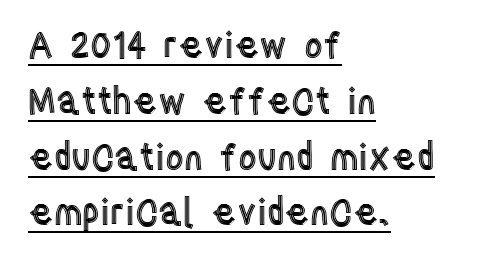
{"italic": "no", "width": "condensed", "x_height": "large", "monospaced": "no", "underline": "yes", "align": "left", "line_spacing": "normal", "line_spacing_ratio": 1.55, "letter_spacing": "normal", "letter_spacing_em": 0.0, "glyph_px": 36}
